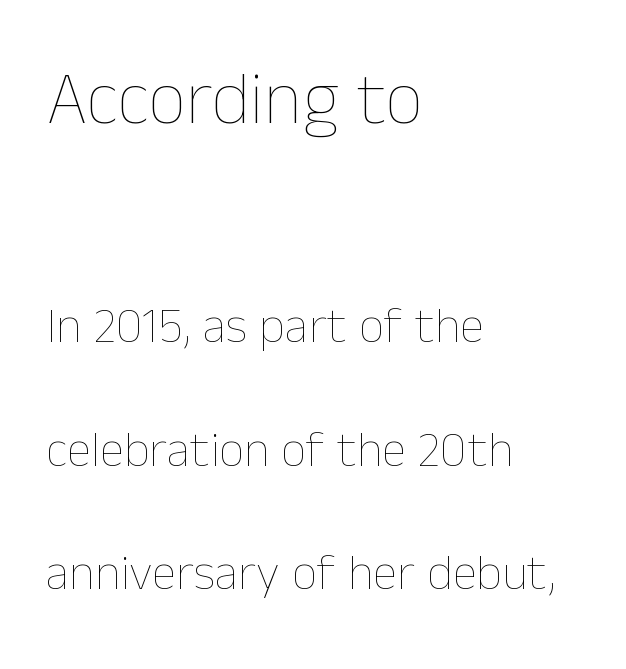
The leading is generous, giving the passage an open texture. The composition opens big and finishes small. The strip under each line holds only bare page. Horizontally, the lines are justified to the leading edge only. Stroke thickness stays within the range of a standard reading face or lighter. Observe the ordinary spacing: letters are neighbours, not strangers.
